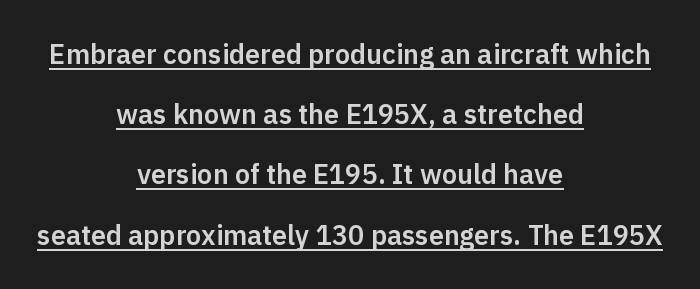
Q: Is the text italic (slanted)? A: No, it is upright.
Q: Is the text underlined? A: Yes.
Q: How is the paragraph aligned? A: Centered.
Q: Is the spacing between letters normal or unusually wide? A: Normal.
Q: Is the spacing between lines tight, normal or loose? A: Loose.
